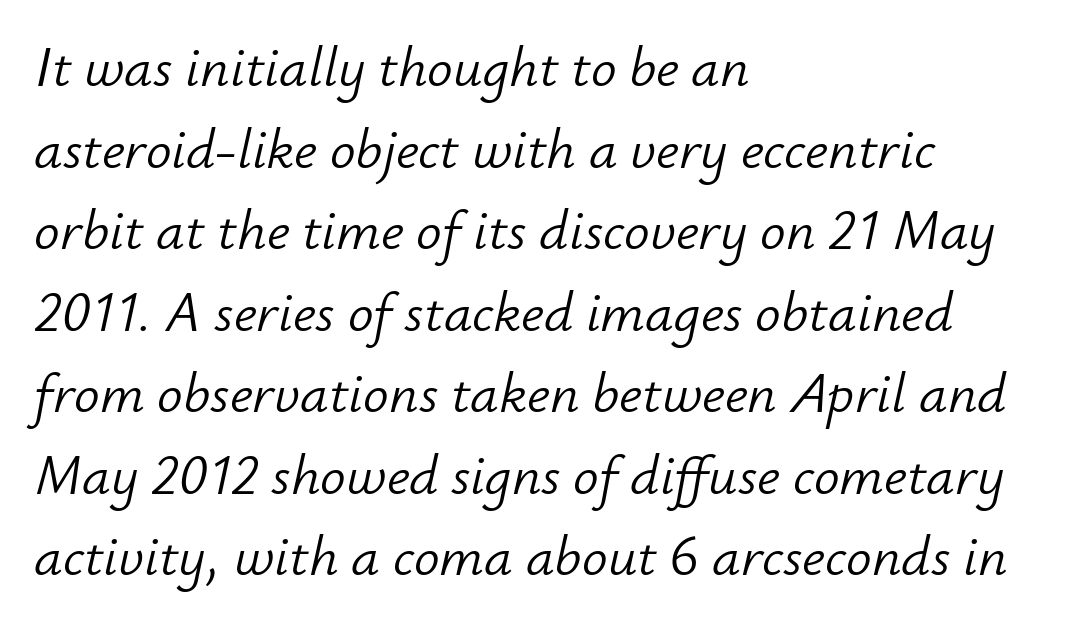
Q: Is the text bold? A: No.
Q: Is the text italic (slanted)? A: Yes, it leans right by about 12 degrees.
Q: Is the text underlined? A: No.
Q: How is the paragraph aligned? A: Left-aligned.
Q: Is the spacing between letters normal or unusually wide? A: Normal.
Q: Is the spacing between lines tight, normal or loose? A: Normal.
Q: Width (condensed, normal, or wide)? A: Normal.
Q: Stroke contrast? A: Low.
Q: x-height? A: Small.
Q: Monospaced? A: No.
